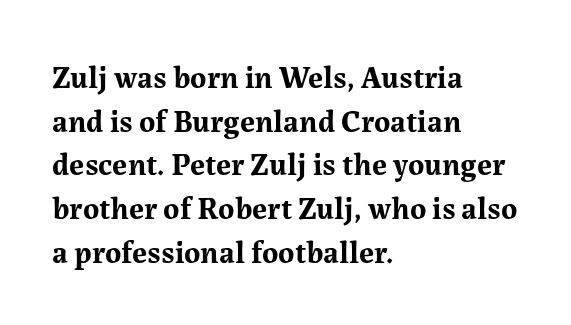
Regular leading. The words here are not underlined. What weight is shown? A full bold with thick strokes. One-word summary of the alignment: left. Default kerning and tracking; the words read as compact shapes. The face used here is proportionally spaced, like ordinary book or web type.
